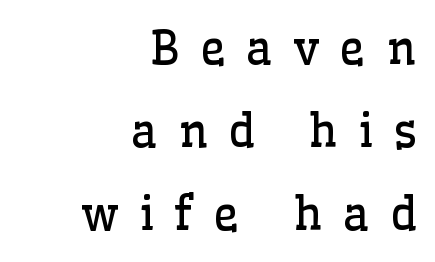
The image shows 45 px regular-weight serif type, upright; set right-aligned, line spacing 1.85x, unusually wide letter spacing (+0.45 em), not underlined; low stroke contrast and a medium x-height.
